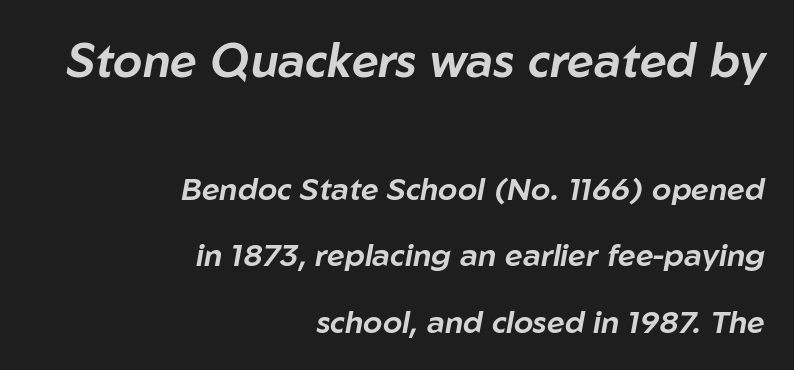
Quick note: interline space is abundant. Note the varied advance widths — an 'i' is clearly narrower than an 'm'. The typesetter chose a ragged-left arrangement here. Designer's note — italics engaged.
